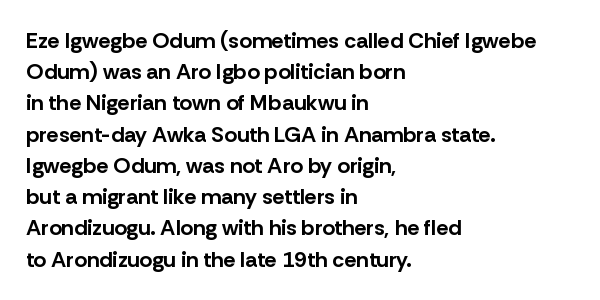
Q: Is the text bold? A: Yes.
Q: Is the text italic (slanted)? A: No, it is upright.
Q: Is the text underlined? A: No.
Q: How is the paragraph aligned? A: Left-aligned.
Q: Is the spacing between letters normal or unusually wide? A: Normal.
Q: Is the spacing between lines tight, normal or loose? A: Normal.
